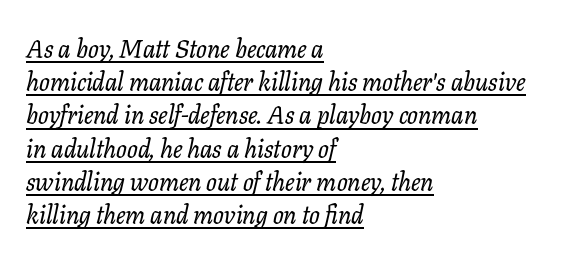
Q: Is the text italic (slanted)? A: Yes, it leans right by about 11 degrees.
Q: Is the text underlined? A: Yes.
Q: How is the paragraph aligned? A: Left-aligned.
Q: Is the spacing between letters normal or unusually wide? A: Normal.
Q: Is the spacing between lines tight, normal or loose? A: Normal.
